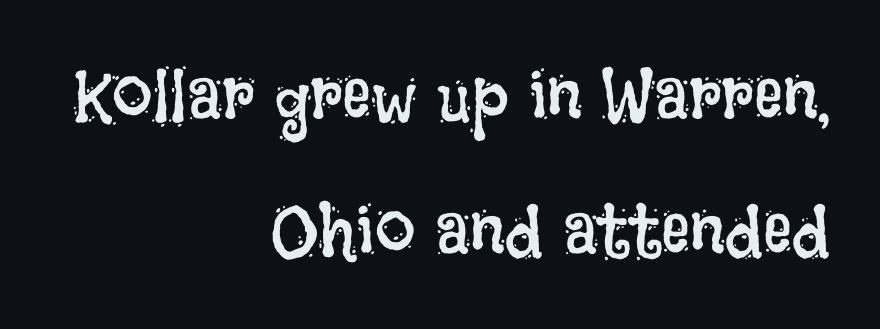
Descenders are the only things crossing below the line. The weight tops out at a normal text grade. Tracking here is standard; glyphs follow each other at the usual distance. One-word summary of the alignment: right. Nope, not italic — everything's standing straight.
